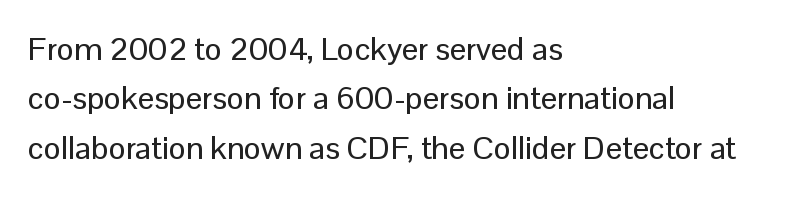
{"serif": "no", "italic": "no", "width": "normal", "stroke_contrast": "low", "x_height": "medium", "monospaced": "no", "underline": "no", "align": "left", "line_spacing": "normal", "line_spacing_ratio": 1.54, "letter_spacing": "normal", "letter_spacing_em": 0.0, "glyph_px": 32}
